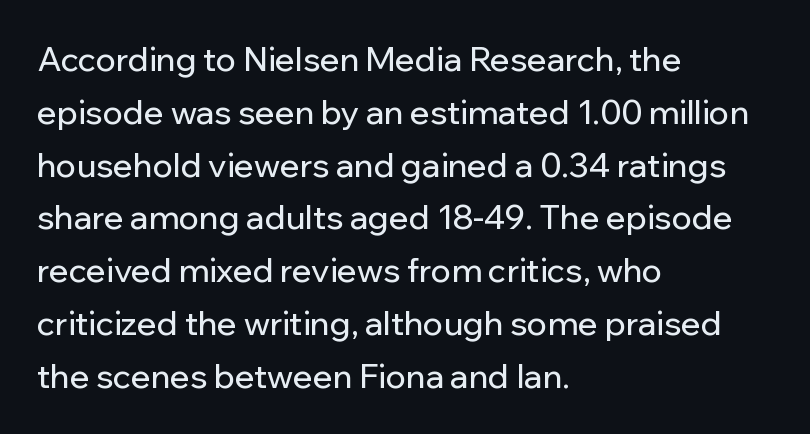
This is roman type, the default non-slanted kind. The letterforms sit shoulder to shoulder at normal distance. In terms of letterform style, serifs are entirely absent. Notice how descenders clear the ascenders below comfortably — that's standard leading. Looks like regular typesetting: each glyph gets only the width it needs.
